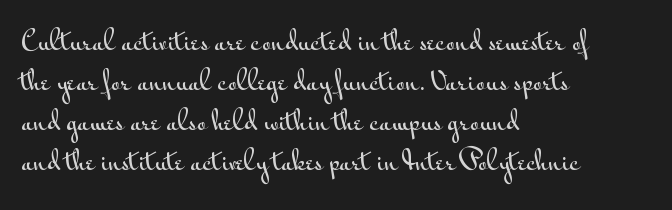
{"underline": "no", "align": "left", "line_spacing": "normal", "line_spacing_ratio": 1.54, "letter_spacing": "normal", "letter_spacing_em": 0.0, "glyph_px": 26}
